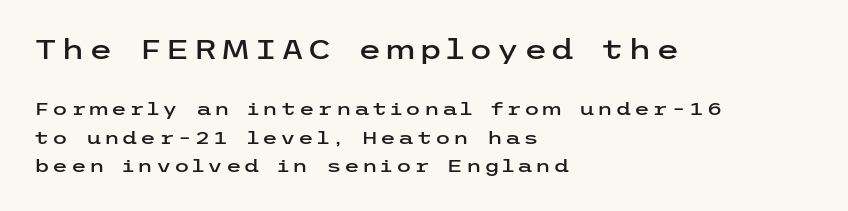
Q: Is the text italic (slanted)? A: No, it is upright.
Q: Is the text underlined? A: No.
Q: How is the paragraph aligned? A: Left-aligned.
Q: Is the spacing between lines tight, normal or loose? A: Normal.
Q: Which block of text is set in a larger size, the first (top) or the second (bottom)? A: The first (top) one.
